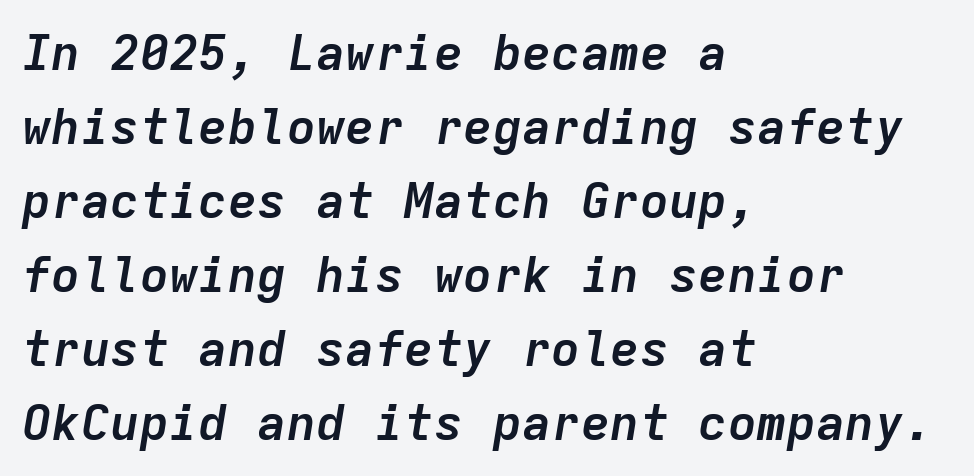
Q: Is the text bold? A: Yes.
Q: Is the text italic (slanted)? A: Yes, it leans right by about 9 degrees.
Q: Is the text underlined? A: No.
Q: How is the paragraph aligned? A: Left-aligned.
Q: Is the spacing between letters normal or unusually wide? A: Normal.
Q: Is the spacing between lines tight, normal or loose? A: Normal.
Q: Width (condensed, normal, or wide)? A: Normal.
Q: Stroke contrast? A: Low.
Q: x-height? A: Medium.
Q: Monospaced? A: Yes.
